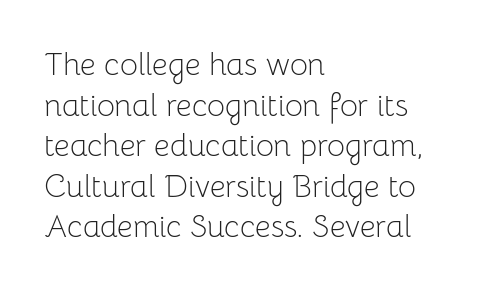
Q: Is the text bold? A: No.
Q: Is the text italic (slanted)? A: No, it is upright.
Q: Is the typeface a serif or a sans-serif typeface? A: Sans-serif.
Q: Is the text underlined? A: No.
Q: How is the paragraph aligned? A: Left-aligned.
Q: Is the spacing between letters normal or unusually wide? A: Normal.
Q: Is the spacing between lines tight, normal or loose? A: Normal.
Q: Width (condensed, normal, or wide)? A: Normal.
Q: Stroke contrast? A: Low.
Q: x-height? A: Medium.
Q: Monospaced? A: No.
